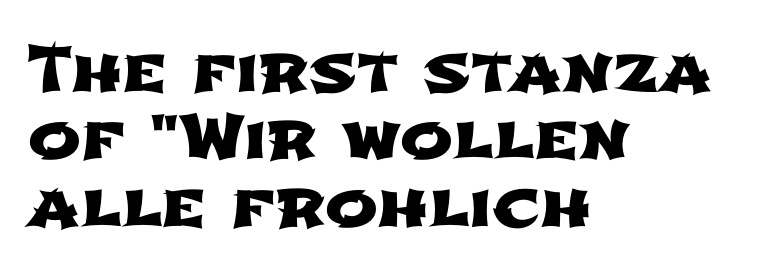
Q: Is the typeface a serif or a sans-serif typeface? A: Sans-serif.
Q: Is the text underlined? A: No.
Q: How is the paragraph aligned? A: Left-aligned.
Q: Is the spacing between letters normal or unusually wide? A: Normal.
Q: Is the spacing between lines tight, normal or loose? A: Tight.
Q: Width (condensed, normal, or wide)? A: Wide.
Q: Stroke contrast? A: Low.
Q: x-height? A: Medium.
Q: Monospaced? A: No.
